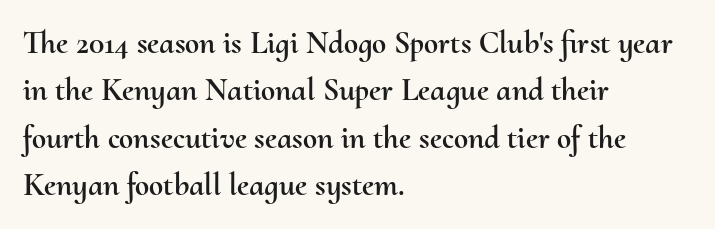
The image shows 32 px text type, upright; set left-aligned, normal line spacing (1.48x), normal letter spacing, not underlined; medium stroke contrast and a small x-height.
